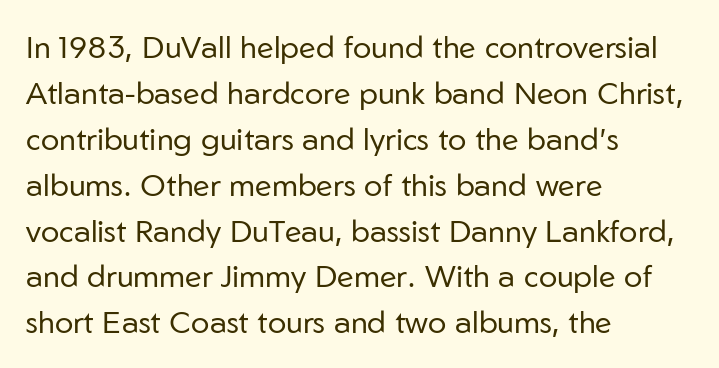
The image shows 31 px regular-weight sans-serif type, upright; set left-aligned, normal line spacing (1.48x), normal letter spacing, not underlined; low stroke contrast and a medium x-height.
